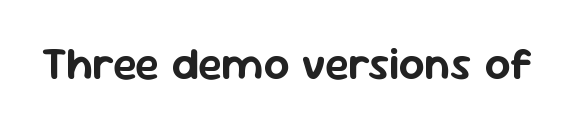
{"serif": "no", "italic": "no", "width": "normal", "stroke_contrast": "low", "x_height": "medium", "monospaced": "no", "underline": "no", "letter_spacing": "normal", "letter_spacing_em": 0.0, "glyph_px": 45}
